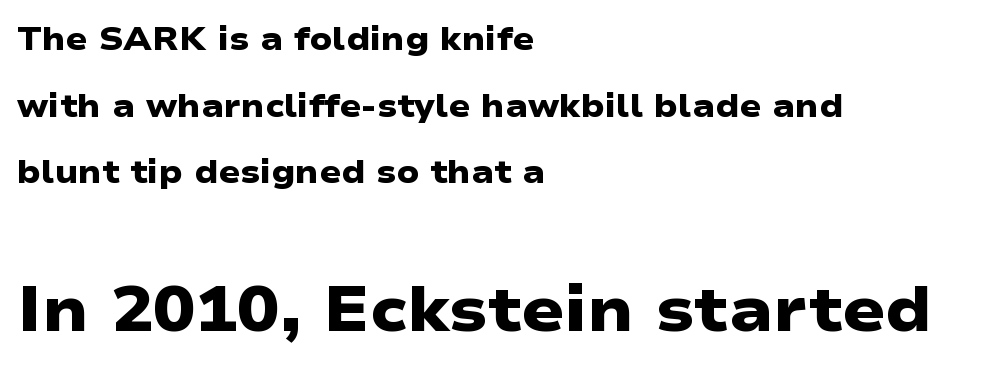
The more generous point size was reserved for the lower chunk. This rendering uses left alignment, leaving the right contour irregular. Notice the wide empty band between every row — that's loose leading. Here the designer chose a conventional face with non-uniform glyph widths. Set as a true bold cut, around the 700 mark. The typeface chosen for these lines omits serifs.
